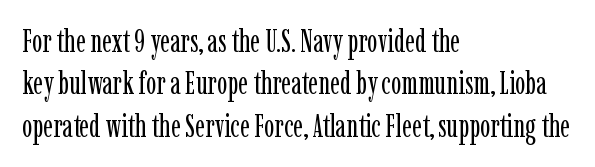
The image shows 31 px regular-weight, condensed serif type, upright; set left-aligned, normal line spacing (1.37x), normal letter spacing, not underlined; low stroke contrast and a medium x-height.
